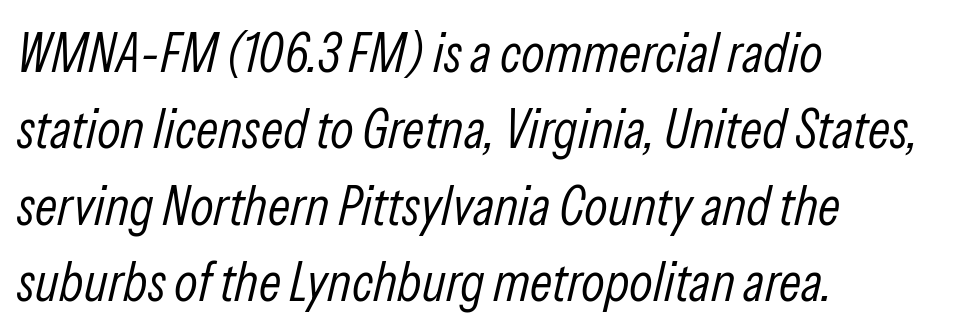
Q: Is the text bold? A: No.
Q: Is the text italic (slanted)? A: Yes, it leans right by about 13 degrees.
Q: Is the text underlined? A: No.
Q: How is the paragraph aligned? A: Left-aligned.
Q: Is the spacing between letters normal or unusually wide? A: Normal.
Q: Is the spacing between lines tight, normal or loose? A: Normal.
Q: Width (condensed, normal, or wide)? A: Condensed.
Q: Stroke contrast? A: Low.
Q: x-height? A: Medium.
Q: Monospaced? A: No.
